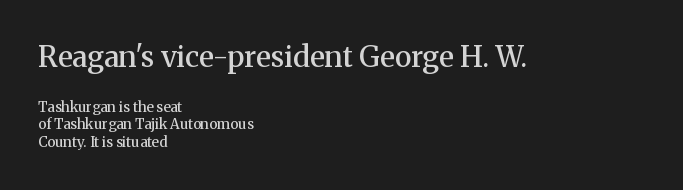
Q: Is the text bold? A: Semi-bold.
Q: Is the text italic (slanted)? A: No, it is upright.
Q: Is the typeface a serif or a sans-serif typeface? A: Serif.
Q: Is the text underlined? A: No.
Q: How is the paragraph aligned? A: Left-aligned.
Q: Is the spacing between letters normal or unusually wide? A: Normal.
Q: Is the spacing between lines tight, normal or loose? A: Normal.
Q: Which block of text is set in a larger size, the first (top) or the second (bottom)? A: The first (top) one.
Q: Width (condensed, normal, or wide)? A: Normal.
Q: Stroke contrast? A: Medium.
Q: x-height? A: Medium.
Q: Monospaced? A: No.
